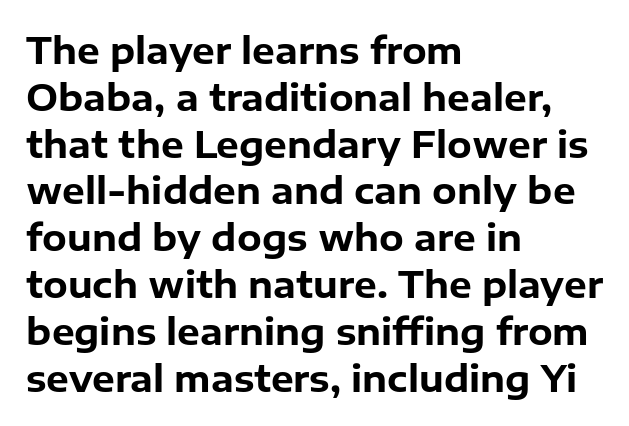
Q: Is the text bold? A: Yes.
Q: Is the text italic (slanted)? A: No, it is upright.
Q: Is the typeface a serif or a sans-serif typeface? A: Sans-serif.
Q: Is the text underlined? A: No.
Q: How is the paragraph aligned? A: Left-aligned.
Q: Is the spacing between letters normal or unusually wide? A: Normal.
Q: Is the spacing between lines tight, normal or loose? A: Normal.
Q: Width (condensed, normal, or wide)? A: Normal.
Q: Stroke contrast? A: Low.
Q: x-height? A: Medium.
Q: Monospaced? A: No.
